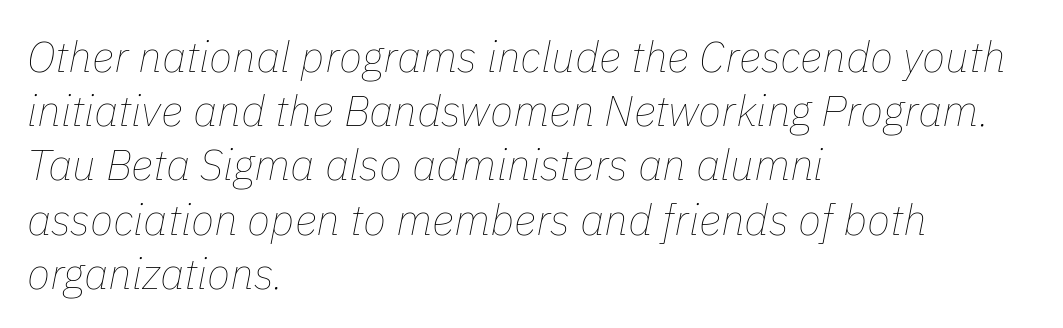
The image shows 43 px thin type, italic (leaning right); set left-aligned, normal line spacing (1.26x), normal letter spacing, not underlined; low stroke contrast and a medium x-height.
